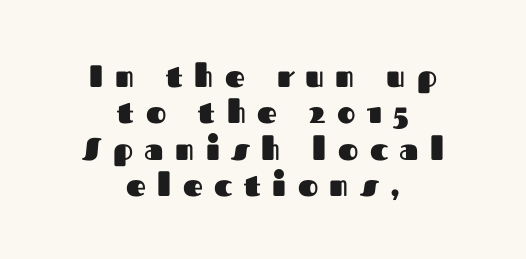
Check the space under the baseline: it is left empty. Characters remain perfectly vertical along every line. How heavy is the stroke? Heavy — this is a bold. Does the type have serifs? No, each stem ends abruptly. The typesetter chose a symmetrical, centered arrangement here. Caption: expanded tracking, letters set apart.
